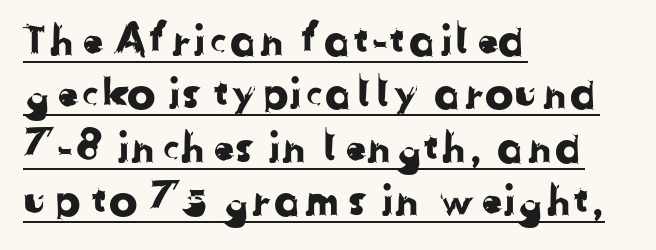
Q: Is the typeface a serif or a sans-serif typeface? A: Sans-serif.
Q: Is the text underlined? A: Yes.
Q: How is the paragraph aligned? A: Left-aligned.
Q: Is the spacing between letters normal or unusually wide? A: Normal.
Q: Width (condensed, normal, or wide)? A: Normal.
Q: Stroke contrast? A: Low.
Q: x-height? A: Medium.
Q: Monospaced? A: No.
